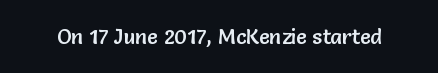
Every character sits straight up, as roman type does. The string is rendered with underlining switched off. Students, note that the glyphs here touch the page at normal intervals.
